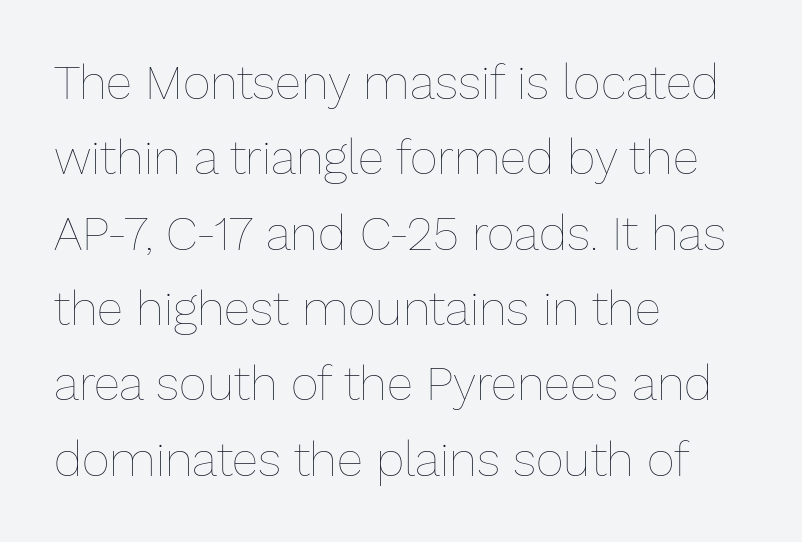
Q: Is the text bold? A: No.
Q: Is the text italic (slanted)? A: No, it is upright.
Q: Is the text underlined? A: No.
Q: How is the paragraph aligned? A: Left-aligned.
Q: Is the spacing between letters normal or unusually wide? A: Normal.
Q: Is the spacing between lines tight, normal or loose? A: Normal.
Q: Width (condensed, normal, or wide)? A: Normal.
Q: Stroke contrast? A: Low.
Q: x-height? A: Medium.
Q: Monospaced? A: No.
